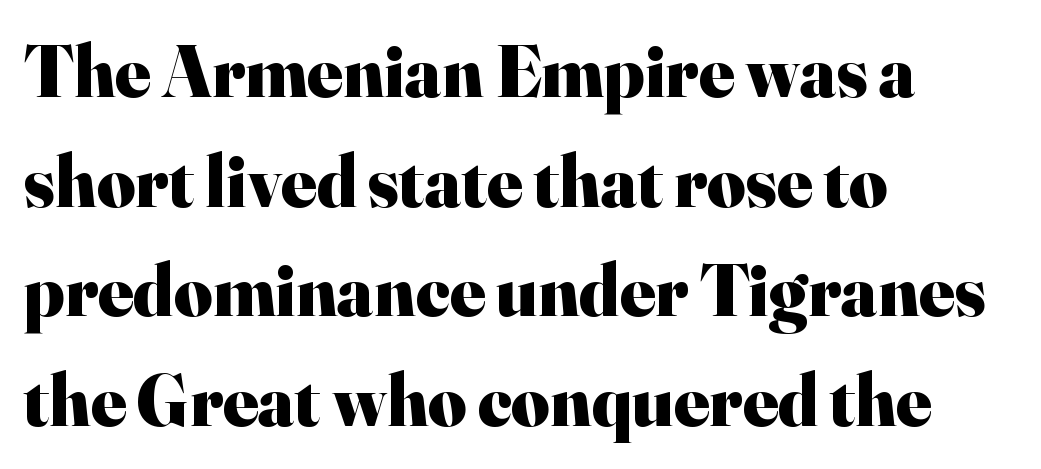
The image shows 74 px heavy serif type, upright; set left-aligned, normal line spacing (1.48x), normal letter spacing, not underlined; high stroke contrast and a small x-height.
